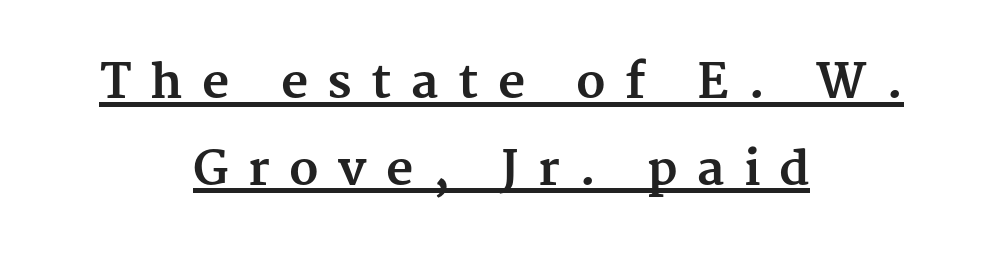
{"serif": "yes", "italic": "no", "bold": "yes", "weight": "bold", "width": "normal", "stroke_contrast": "medium", "x_height": "medium", "monospaced": "no", "underline": "yes", "align": "center", "line_spacing_ratio": 1.85, "letter_spacing": "wide", "letter_spacing_em": 0.41, "glyph_px": 47}
